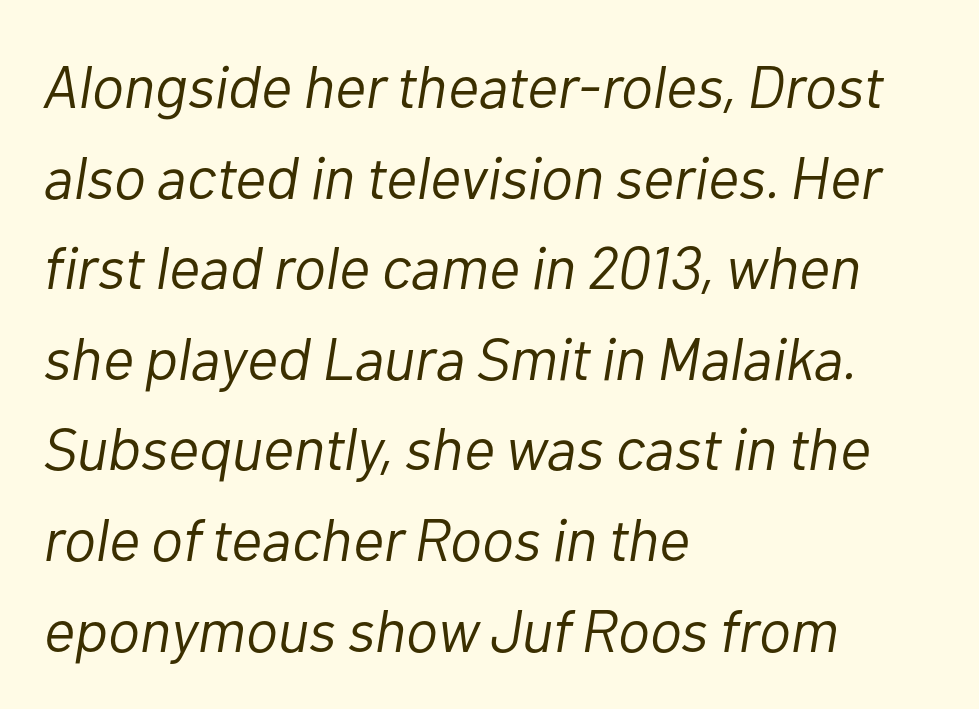
{"italic": "yes", "lean": "right", "slant_degrees": 10, "bold": "no", "weight": "light", "width": "normal", "stroke_contrast": "low", "x_height": "medium", "monospaced": "no", "underline": "no", "align": "left", "line_spacing": "normal", "line_spacing_ratio": 1.51, "letter_spacing": "normal", "letter_spacing_em": 0.0, "glyph_px": 60}
